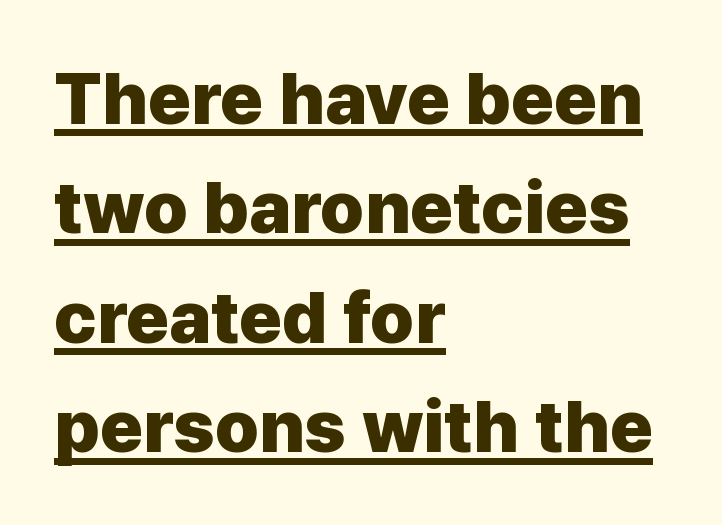
Q: Is the text bold? A: Yes.
Q: Is the text italic (slanted)? A: No, it is upright.
Q: Is the typeface a serif or a sans-serif typeface? A: Sans-serif.
Q: Is the text underlined? A: Yes.
Q: How is the paragraph aligned? A: Left-aligned.
Q: Is the spacing between letters normal or unusually wide? A: Normal.
Q: Is the spacing between lines tight, normal or loose? A: Normal.
Q: Width (condensed, normal, or wide)? A: Normal.
Q: Stroke contrast? A: Low.
Q: x-height? A: Medium.
Q: Monospaced? A: No.
